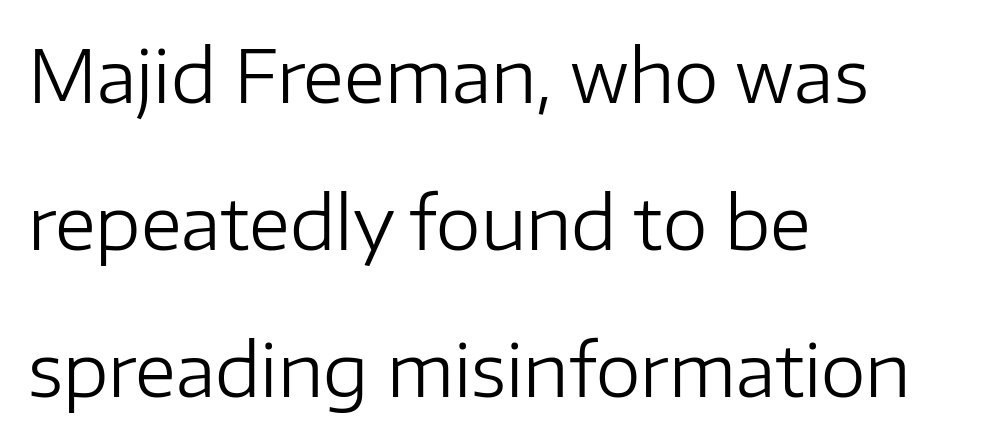
{"serif": "no", "italic": "no", "bold": "no", "weight": "regular", "width": "normal", "stroke_contrast": "low", "x_height": "medium", "monospaced": "no", "underline": "no", "align": "left", "line_spacing": "loose", "line_spacing_ratio": 2.04, "letter_spacing": "normal", "letter_spacing_em": 0.0, "glyph_px": 72}
